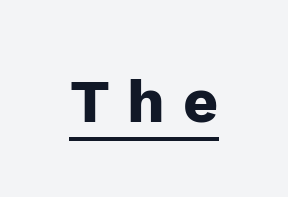
{"serif": "no", "italic": "no", "bold": "yes", "weight": "heavy", "width": "normal", "stroke_contrast": "low", "x_height": "medium", "monospaced": "no", "underline": "yes", "letter_spacing": "wide", "letter_spacing_em": 0.29, "glyph_px": 61}
